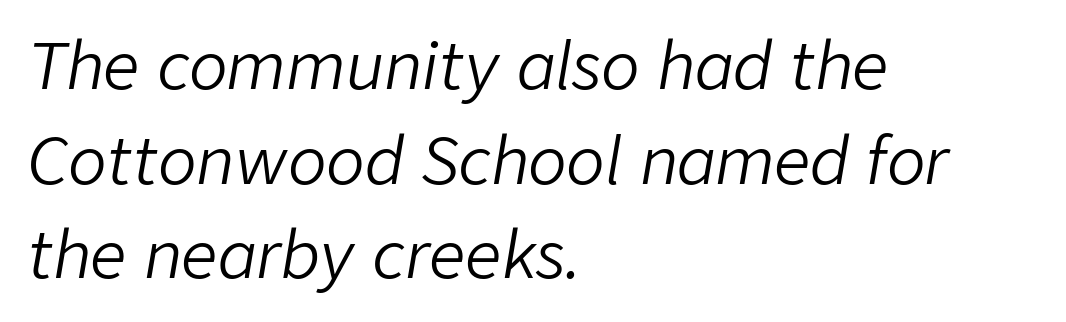
Q: Is the text bold? A: No.
Q: Is the text italic (slanted)? A: Yes, it leans right by about 9 degrees.
Q: Is the text underlined? A: No.
Q: How is the paragraph aligned? A: Left-aligned.
Q: Is the spacing between letters normal or unusually wide? A: Normal.
Q: Is the spacing between lines tight, normal or loose? A: Normal.
Q: Width (condensed, normal, or wide)? A: Normal.
Q: Stroke contrast? A: Low.
Q: x-height? A: Medium.
Q: Monospaced? A: No.
